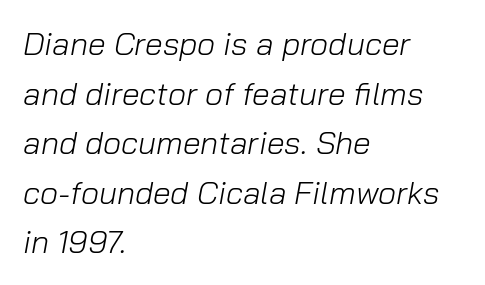
The image shows 32 px light type, italic (leaning right); set left-aligned, normal line spacing (1.55x), normal letter spacing, not underlined; low stroke contrast and a medium x-height.
